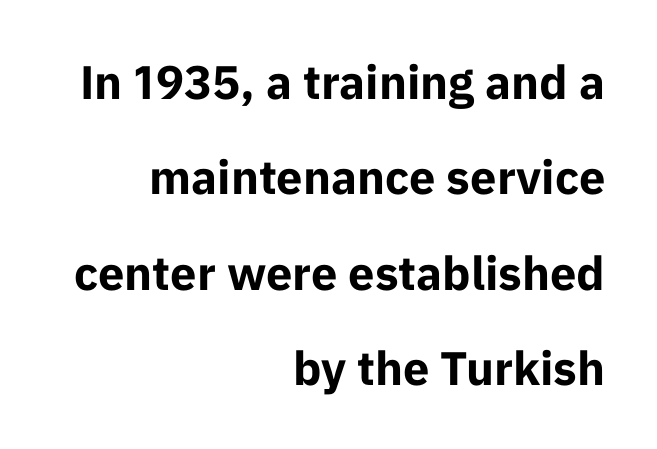
The image shows 47 px bold sans-serif type, upright; set right-aligned, loose line spacing (2.03x), normal letter spacing, not underlined; low stroke contrast and a medium x-height.
